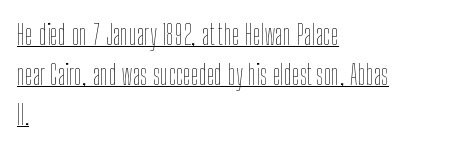
The image shows 28 px thin, condensed type, upright; set left-aligned, normal line spacing (1.42x), normal letter spacing, underlined; low stroke contrast and a medium x-height.
